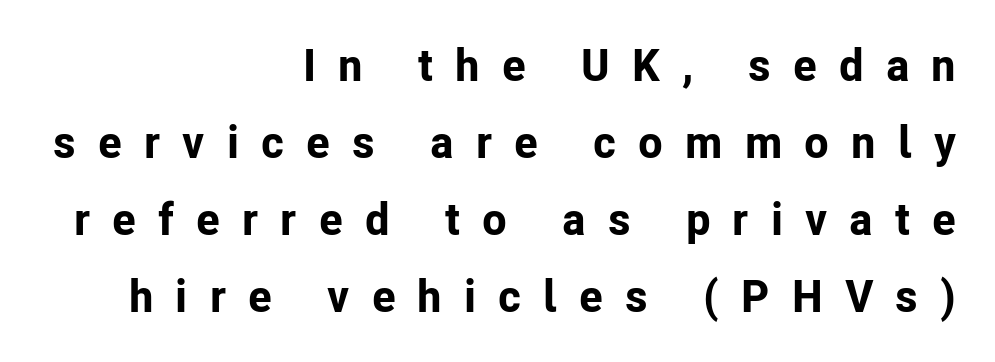
Plenty of ink on the page — the face is bold. This sample has the flowing, uneven cadence of proportional lettering. Upright lettering throughout. The space directly below the letters is spotless. No feet cap the strokes, marking this as sans-serif type.
